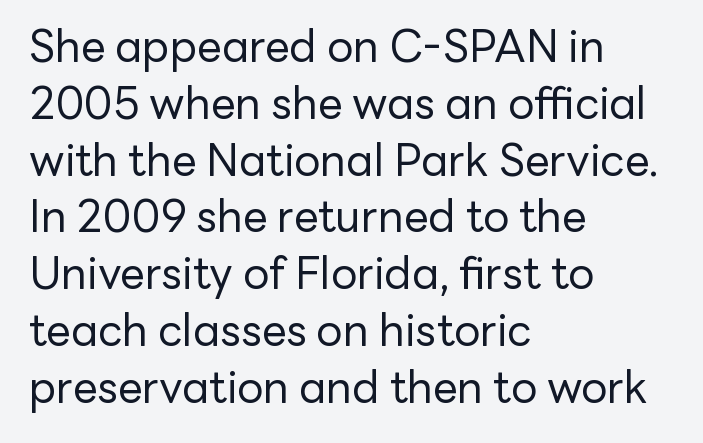
Q: Is the text bold? A: No.
Q: Is the text italic (slanted)? A: No, it is upright.
Q: Is the typeface a serif or a sans-serif typeface? A: Sans-serif.
Q: Is the text underlined? A: No.
Q: How is the paragraph aligned? A: Left-aligned.
Q: Is the spacing between letters normal or unusually wide? A: Normal.
Q: Is the spacing between lines tight, normal or loose? A: Normal.
Q: Width (condensed, normal, or wide)? A: Normal.
Q: Stroke contrast? A: Low.
Q: x-height? A: Medium.
Q: Monospaced? A: No.
